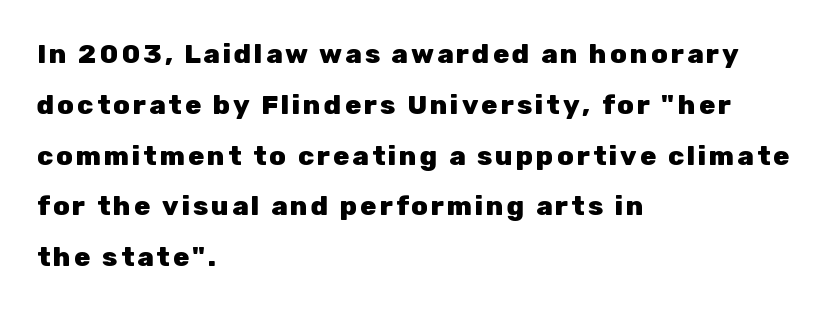
{"italic": "no", "bold": "yes", "underline": "no", "align": "left", "line_spacing_ratio": 1.88, "glyph_px": 27}
